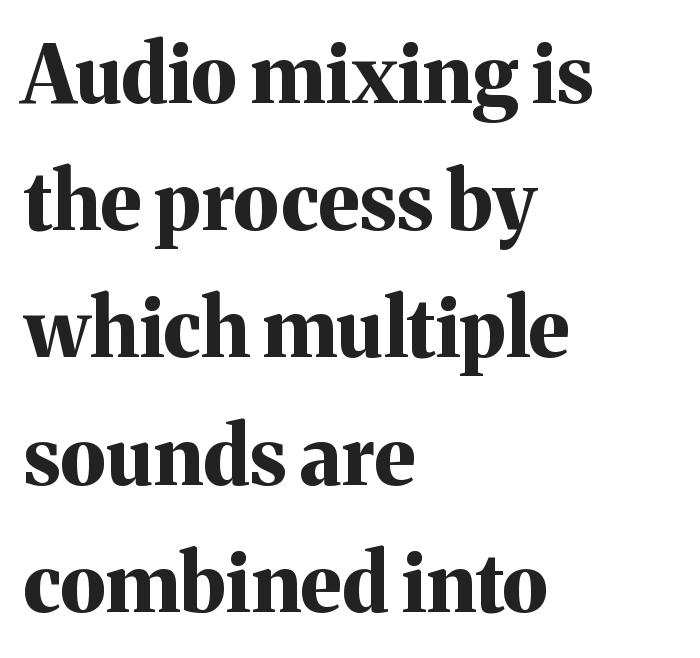
Q: Is the text bold? A: Yes.
Q: Is the text italic (slanted)? A: No, it is upright.
Q: Is the typeface a serif or a sans-serif typeface? A: Serif.
Q: Is the text underlined? A: No.
Q: How is the paragraph aligned? A: Left-aligned.
Q: Is the spacing between letters normal or unusually wide? A: Normal.
Q: Is the spacing between lines tight, normal or loose? A: Normal.
Q: Width (condensed, normal, or wide)? A: Normal.
Q: Stroke contrast? A: Medium.
Q: x-height? A: Medium.
Q: Monospaced? A: No.
